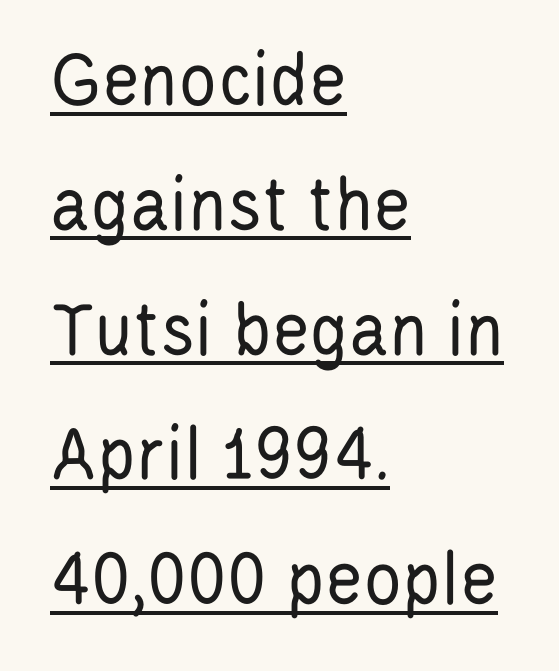
{"serif": "no", "italic": "no", "bold": "no", "weight": "regular", "width": "condensed", "stroke_contrast": "low", "x_height": "large", "monospaced": "no", "underline": "yes", "align": "left", "line_spacing": "normal", "line_spacing_ratio": 1.56, "letter_spacing": "normal", "letter_spacing_em": 0.0, "glyph_px": 80}
